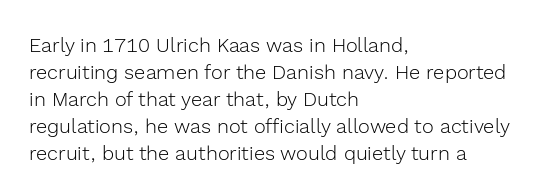
Q: Is the text bold? A: No.
Q: Is the text italic (slanted)? A: No, it is upright.
Q: Is the text underlined? A: No.
Q: How is the paragraph aligned? A: Left-aligned.
Q: Is the spacing between letters normal or unusually wide? A: Normal.
Q: Is the spacing between lines tight, normal or loose? A: Normal.
